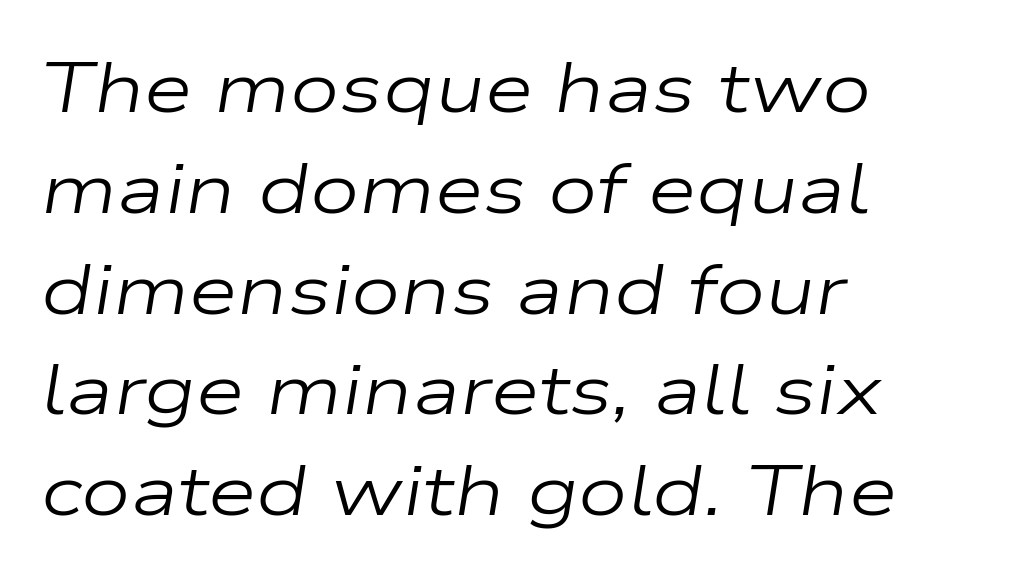
Would a proofreader flag this as italicized? Yes. Nobody drew a line under any word here. This sample has the flowing, uneven cadence of proportional lettering. These glyphs show unthickened strokes, regular width or finer. Reading down the block, your eye returns to a fixed left position each line. The vertical gap from one line to the next is medium.
